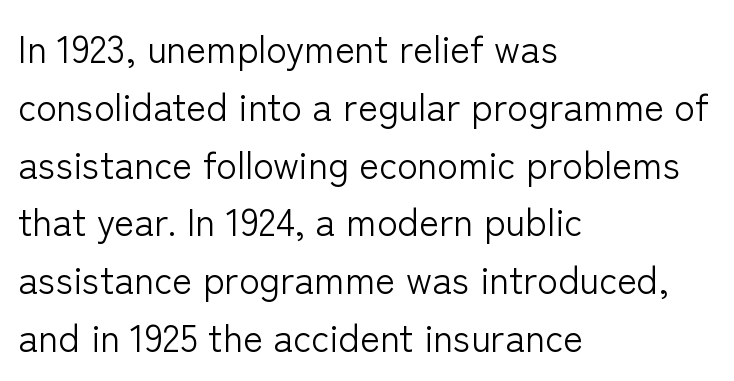
The image shows 38 px light sans-serif type, upright; set left-aligned, normal line spacing (1.52x), normal letter spacing, not underlined; low stroke contrast and a medium x-height.
